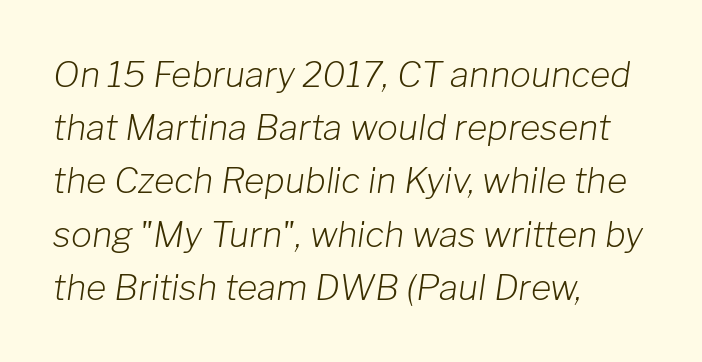
{"italic": "yes", "lean": "right", "slant_degrees": 8, "bold": "no", "weight": "light", "width": "normal", "stroke_contrast": "low", "x_height": "medium", "monospaced": "no", "underline": "no", "align": "left", "line_spacing": "normal", "line_spacing_ratio": 1.52, "letter_spacing": "normal", "letter_spacing_em": 0.0, "glyph_px": 35}
